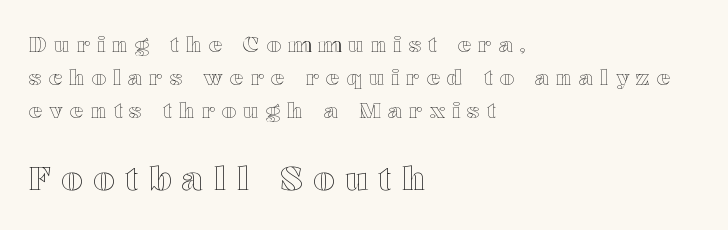
The image shows 33 px wide type, upright; set left-aligned, normal line spacing (1.51x), unusually wide letter spacing (+0.33 em), not underlined; the second (bottom) block is 1.5x larger; a medium x-height.
